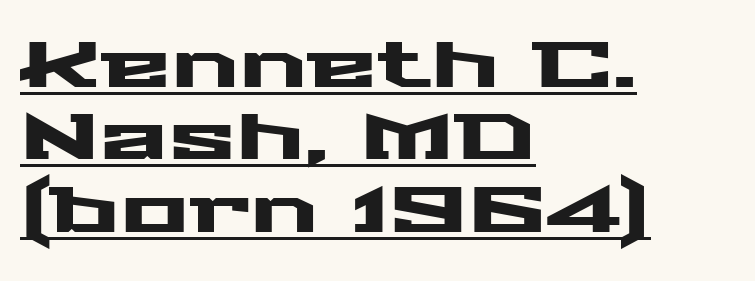
{"serif": "no", "italic": "no", "width": "wide", "stroke_contrast": "medium", "x_height": "medium", "monospaced": "no", "underline": "yes", "align": "left", "line_spacing": "tight", "line_spacing_ratio": 1.13, "letter_spacing": "normal", "letter_spacing_em": 0.0, "glyph_px": 64}
